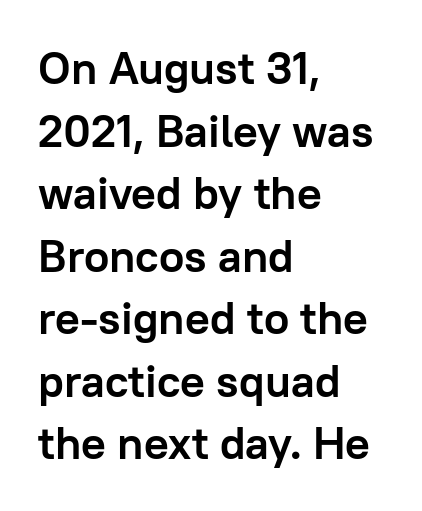
Q: Is the text bold? A: Yes.
Q: Is the text italic (slanted)? A: No, it is upright.
Q: Is the typeface a serif or a sans-serif typeface? A: Sans-serif.
Q: Is the text underlined? A: No.
Q: How is the paragraph aligned? A: Left-aligned.
Q: Is the spacing between letters normal or unusually wide? A: Normal.
Q: Is the spacing between lines tight, normal or loose? A: Normal.
Q: Width (condensed, normal, or wide)? A: Normal.
Q: Stroke contrast? A: Low.
Q: x-height? A: Medium.
Q: Monospaced? A: No.
